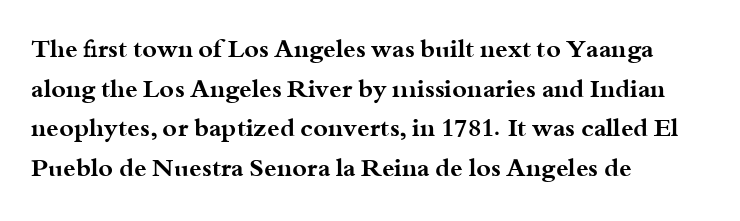
{"italic": "no", "bold": "yes", "underline": "no", "align": "left", "line_spacing": "normal", "line_spacing_ratio": 1.59, "letter_spacing": "normal", "letter_spacing_em": 0.0, "glyph_px": 25}
